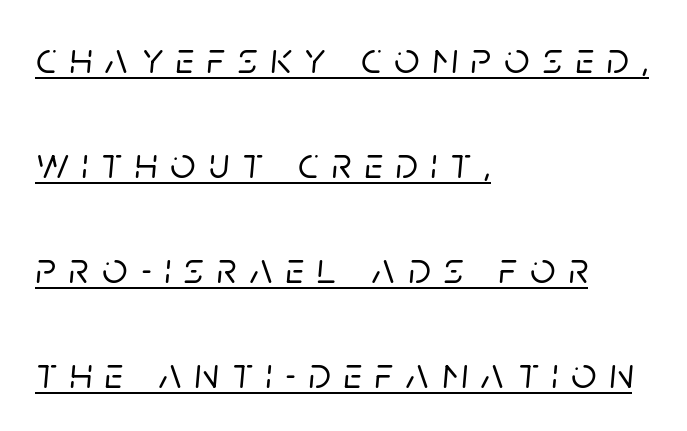
Observe the lean: these are italic letterforms. One-word summary of the alignment: left. Character widths vary here, with narrow letters taking less room than wide ones. Here the glyphs are tracked loosely, breaking word shapes into spaced letters.
